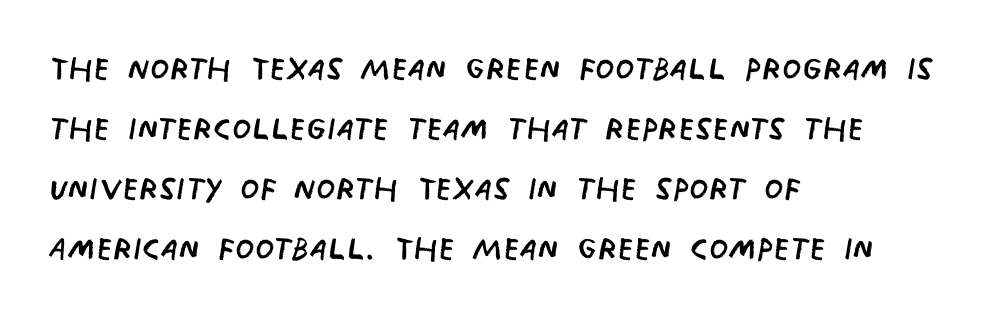
The setting favours the left margin, as ordinary paragraphs usually do. The gaps between neighbouring characters are ordinary and unremarkable. The typeface chosen for these lines omits serifs. Check under the words: just untouched page. Bold? No — there's no thickening of the strokes.
